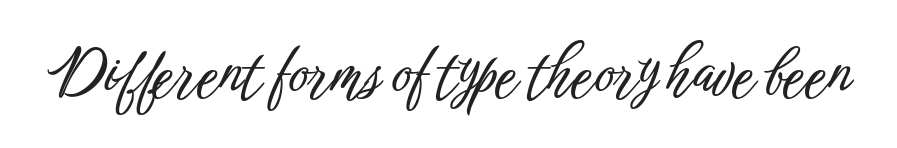
The image shows 60 px condensed sans-serif type; set normal letter spacing, not underlined; low stroke contrast and a medium x-height.
